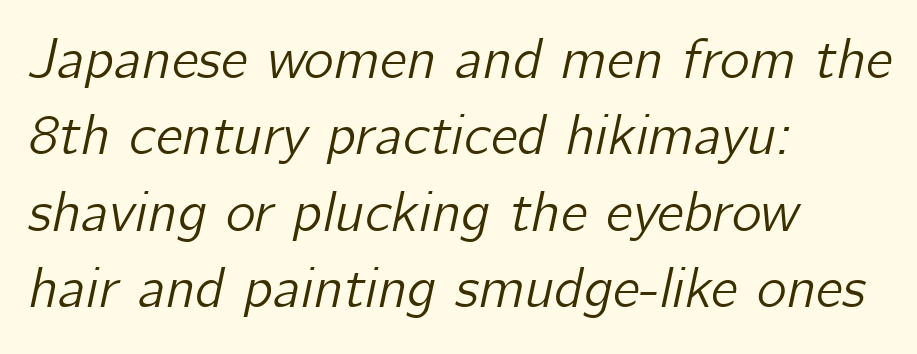
The image shows 57 px text type, italic (leaning right); set left-aligned, normal line spacing (1.34x), normal letter spacing, not underlined; low stroke contrast and a medium x-height.
